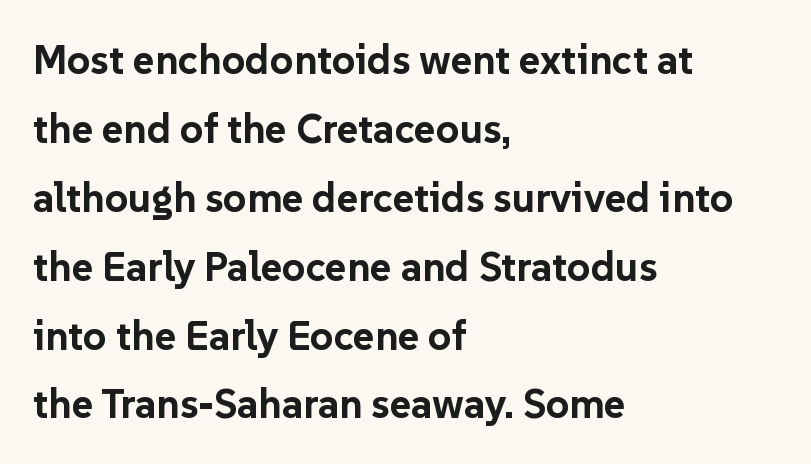
Q: Is the text bold? A: Yes.
Q: Is the text italic (slanted)? A: No, it is upright.
Q: Is the typeface a serif or a sans-serif typeface? A: Sans-serif.
Q: Is the text underlined? A: No.
Q: How is the paragraph aligned? A: Left-aligned.
Q: Is the spacing between letters normal or unusually wide? A: Normal.
Q: Is the spacing between lines tight, normal or loose? A: Normal.
Q: Width (condensed, normal, or wide)? A: Normal.
Q: Stroke contrast? A: Low.
Q: x-height? A: Medium.
Q: Monospaced? A: No.
